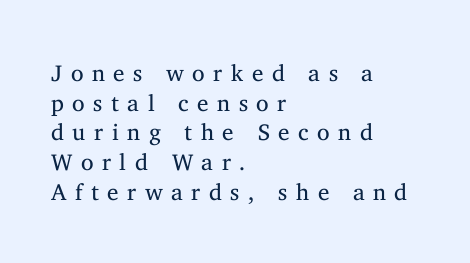
{"italic": "no", "bold": "no", "underline": "no", "align": "left", "line_spacing": "normal", "line_spacing_ratio": 1.29, "letter_spacing": "wide", "letter_spacing_em": 0.37, "glyph_px": 23}
